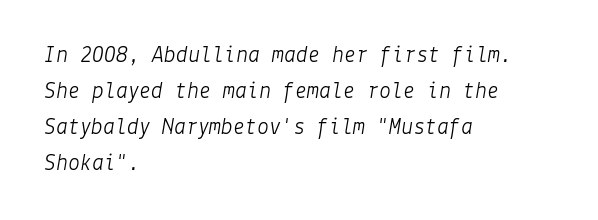
The image shows 24 px text type, italic (leaning right); set left-aligned, normal line spacing (1.5x), normal letter spacing, not underlined.
